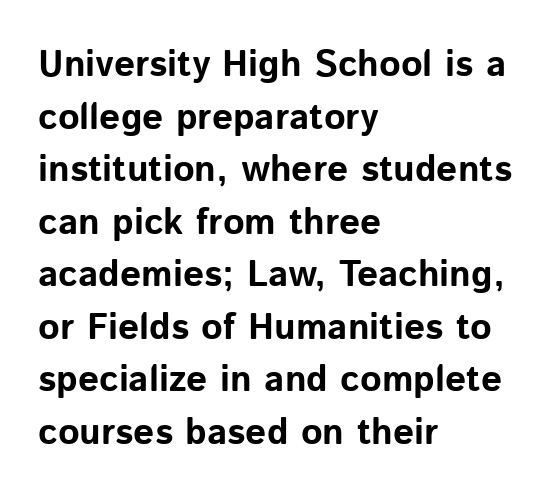
The leading is moderate, giving the passage an even texture. Observe the absence of serifs on each vertical stroke in this sample. You'd pick this weight for a headline — it's a proper bold. The area under the type is left untouched. Each letter keeps its own natural width here, so spacing adapts to shape. In terms of posture, this sample is upright.
